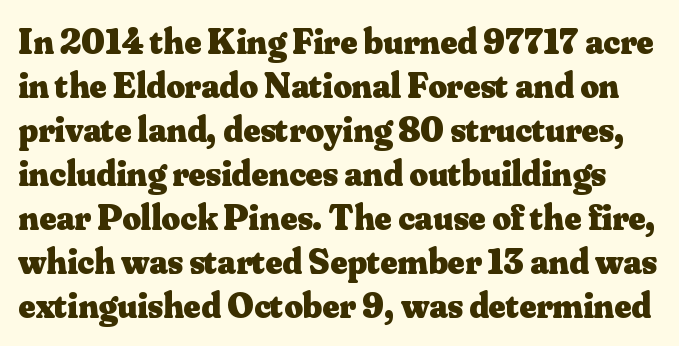
The image shows 36 px heavy serif type, upright; set line spacing 1.22x, normal letter spacing, not underlined; medium stroke contrast and a small x-height.
